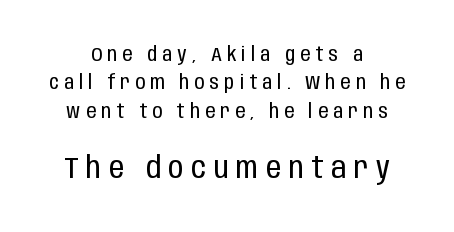
The image shows 30 px regular-weight, condensed sans-serif type, upright; set centered, normal line spacing (1.42x), unusually wide letter spacing (+0.26 em), not underlined; the second (bottom) block is 1.5x larger; low stroke contrast and a large x-height.
